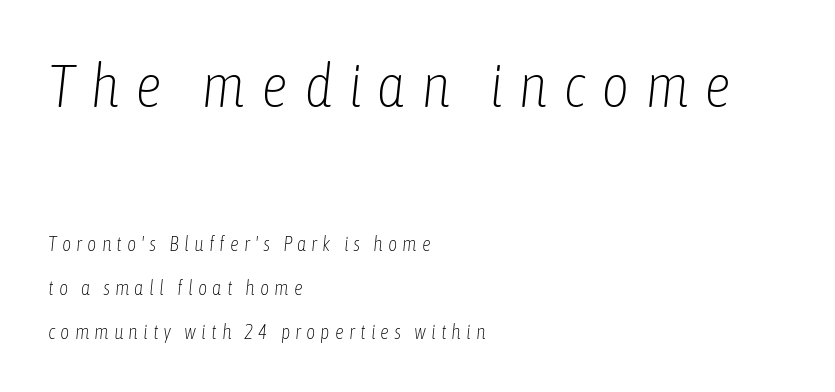
{"italic": "yes", "lean": "right", "slant_degrees": 6, "bold": "no", "weight": "light", "width": "condensed", "stroke_contrast": "low", "x_height": "medium", "monospaced": "no", "underline": "no", "align": "left", "line_spacing": "loose", "line_spacing_ratio": 2.2, "letter_spacing": "wide", "letter_spacing_em": 0.25, "larger_block": "first", "size_ratio": 3.05, "glyph_px": 61}
